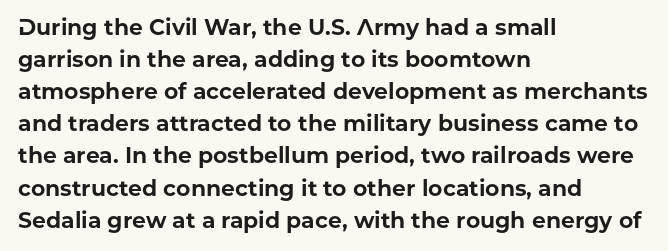
The image shows 22 px bold type, upright; set left-aligned, normal line spacing (1.46x), normal letter spacing, not underlined.
